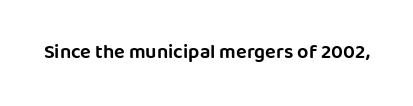
{"italic": "no", "underline": "no", "letter_spacing": "normal", "letter_spacing_em": 0.0, "glyph_px": 20}
